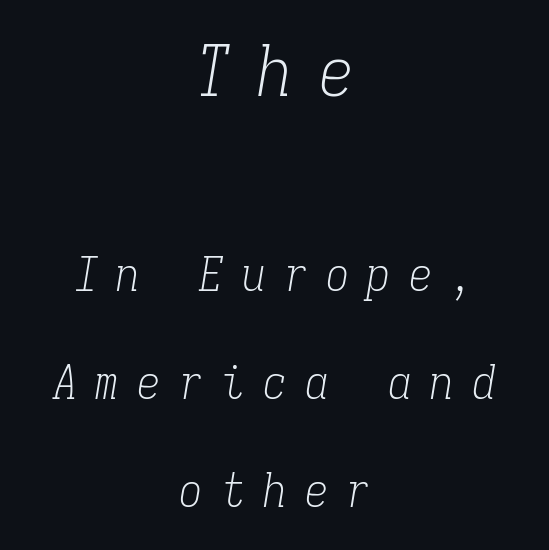
Q: Is the text bold? A: No.
Q: Is the text italic (slanted)? A: Yes, it leans right by about 9 degrees.
Q: Is the typeface a serif or a sans-serif typeface? A: Serif.
Q: Is the text underlined? A: No.
Q: How is the paragraph aligned? A: Centered.
Q: Is the spacing between letters normal or unusually wide? A: Unusually wide.
Q: Is the spacing between lines tight, normal or loose? A: Loose.
Q: Which block of text is set in a larger size, the first (top) or the second (bottom)? A: The first (top) one.
Q: Width (condensed, normal, or wide)? A: Condensed.
Q: Stroke contrast? A: Low.
Q: x-height? A: Medium.
Q: Monospaced? A: Yes.
